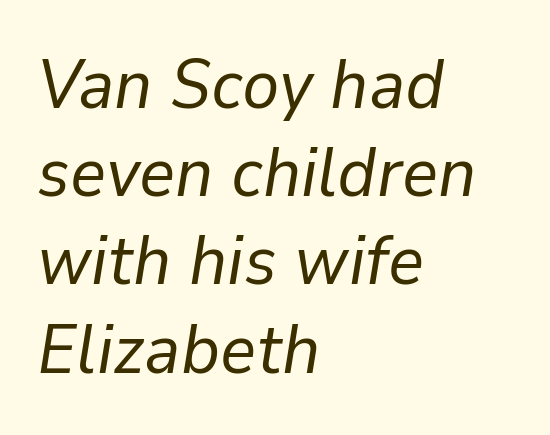
These lines stack with their left ends in a neat column. The glyphs are unaccompanied by any horizontal stroke below them. Spacing verdict: proportional, widths tailored to each character. This sample uses plain, unmodified letter spacing.
